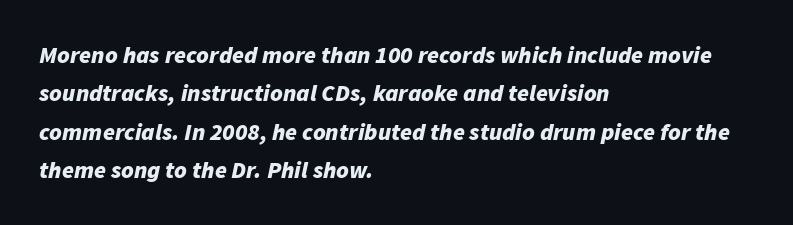
Q: Is the text bold? A: Yes.
Q: Is the text italic (slanted)? A: Yes, it leans right by about 11 degrees.
Q: Is the text underlined? A: No.
Q: How is the paragraph aligned? A: Left-aligned.
Q: Is the spacing between letters normal or unusually wide? A: Normal.
Q: Is the spacing between lines tight, normal or loose? A: Normal.
